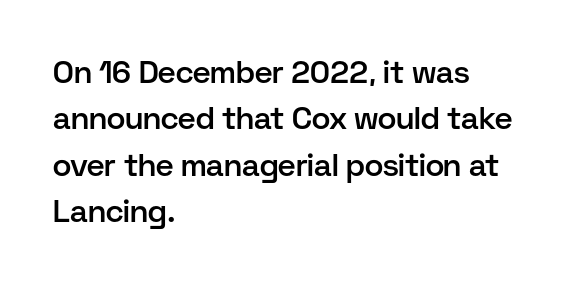
{"serif": "no", "italic": "no", "bold": "semi", "weight": "semibold", "width": "normal", "stroke_contrast": "low", "x_height": "medium", "monospaced": "no", "underline": "no", "align": "left", "line_spacing": "normal", "line_spacing_ratio": 1.5, "letter_spacing": "normal", "letter_spacing_em": 0.0, "glyph_px": 31}
